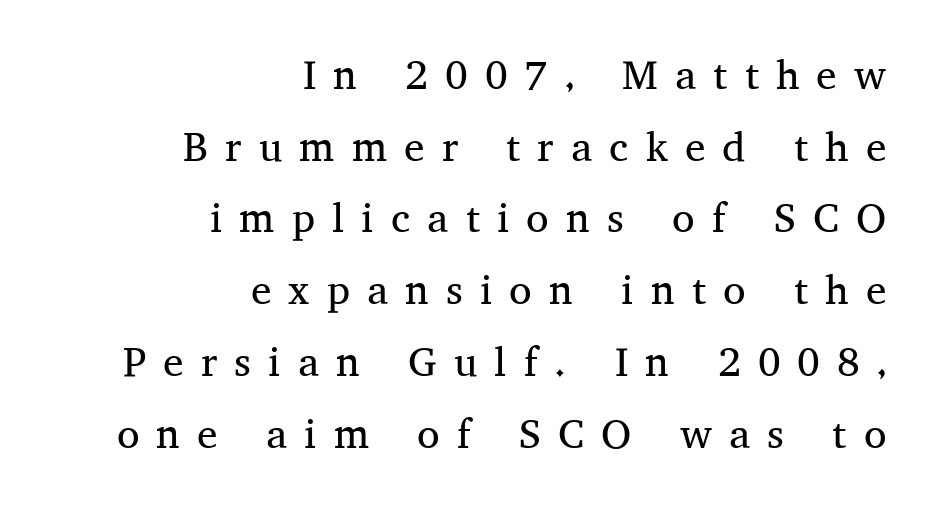
Q: Is the text bold? A: No.
Q: Is the text italic (slanted)? A: No, it is upright.
Q: Is the typeface a serif or a sans-serif typeface? A: Serif.
Q: Is the text underlined? A: No.
Q: How is the paragraph aligned? A: Right-aligned.
Q: Is the spacing between letters normal or unusually wide? A: Unusually wide.
Q: Width (condensed, normal, or wide)? A: Normal.
Q: Stroke contrast? A: Medium.
Q: x-height? A: Medium.
Q: Monospaced? A: No.
